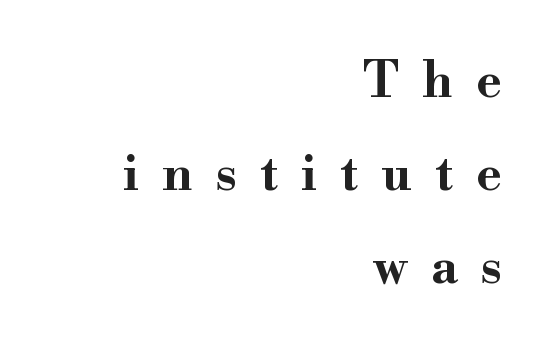
The image shows 49 px bold, wide serif type, upright; set right-aligned, loose line spacing (1.9x), unusually wide letter spacing (+0.48 em), not underlined; high stroke contrast and a small x-height.
